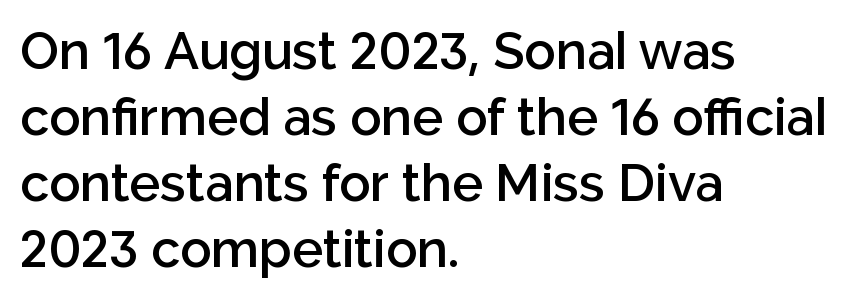
Q: Is the text bold? A: Semi-bold.
Q: Is the text italic (slanted)? A: No, it is upright.
Q: Is the typeface a serif or a sans-serif typeface? A: Sans-serif.
Q: Is the text underlined? A: No.
Q: How is the paragraph aligned? A: Left-aligned.
Q: Is the spacing between letters normal or unusually wide? A: Normal.
Q: Is the spacing between lines tight, normal or loose? A: Normal.
Q: Width (condensed, normal, or wide)? A: Normal.
Q: Stroke contrast? A: Low.
Q: x-height? A: Medium.
Q: Monospaced? A: No.
